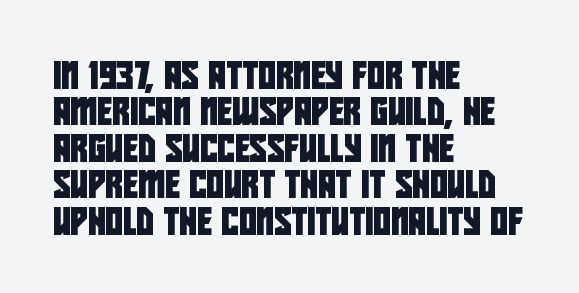
The text block is weighted toward the left margin, trailing off unevenly rightward. Short note: letters normally spaced. Only glyphs here, with clear space below each row. Summary of vertical rhythm: regular, with standard interline spacing.
